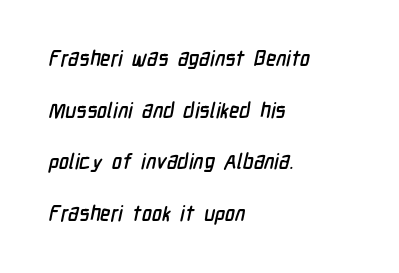
{"underline": "no", "align": "left", "line_spacing": "loose", "line_spacing_ratio": 2.46, "letter_spacing": "normal", "letter_spacing_em": 0.0, "glyph_px": 21}
